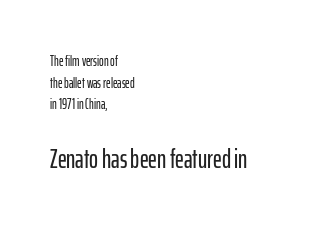
The image shows 27 px text type, upright; set left-aligned, normal line spacing (1.55x), normal letter spacing, not underlined; the second (bottom) block is 1.93x larger.
